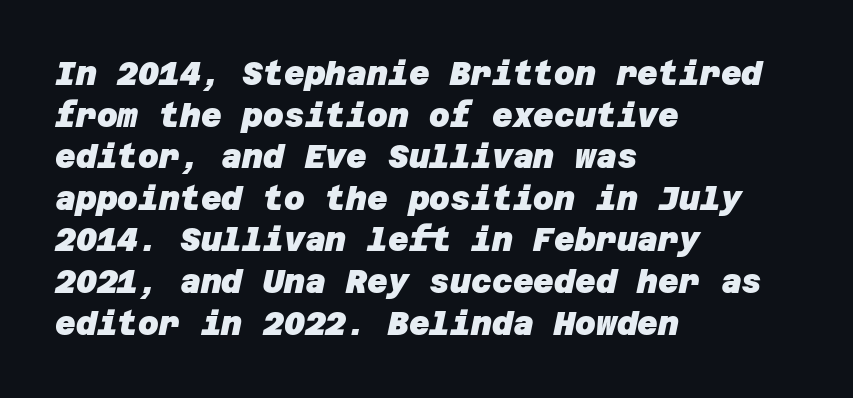
The image shows 32 px heavy sans-serif type; set left-aligned, normal line spacing (1.3x), normal letter spacing, not underlined; low stroke contrast and a large x-height.
